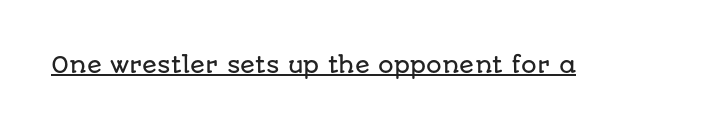
The image shows 22 px text type, upright; set normal letter spacing, underlined.
